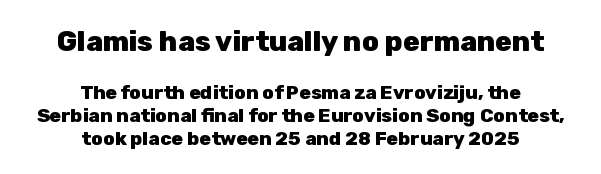
Q: Is the text bold? A: Yes.
Q: Is the text italic (slanted)? A: No, it is upright.
Q: Is the typeface a serif or a sans-serif typeface? A: Sans-serif.
Q: Is the text underlined? A: No.
Q: How is the paragraph aligned? A: Centered.
Q: Is the spacing between letters normal or unusually wide? A: Normal.
Q: Which block of text is set in a larger size, the first (top) or the second (bottom)? A: The first (top) one.
Q: Width (condensed, normal, or wide)? A: Normal.
Q: Stroke contrast? A: Low.
Q: x-height? A: Medium.
Q: Monospaced? A: No.
